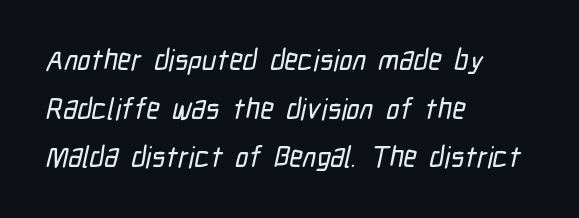
{"serif": "no", "width": "condensed", "stroke_contrast": "low", "x_height": "medium", "monospaced": "no", "underline": "no", "align": "left", "line_spacing": "normal", "line_spacing_ratio": 1.68, "letter_spacing": "normal", "letter_spacing_em": 0.0, "glyph_px": 29}
